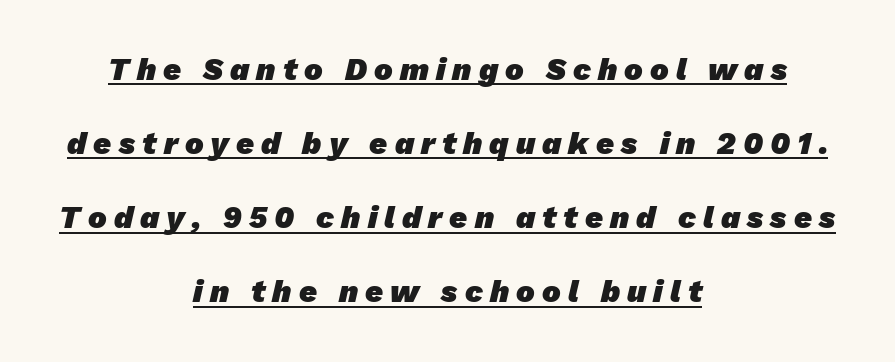
The image shows 31 px heavy sans-serif type; set centered, loose line spacing (2.39x), unusually wide letter spacing (+0.23 em), underlined; low stroke contrast and a medium x-height.
